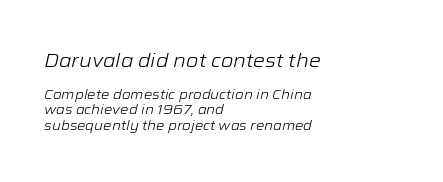
Q: Is the text bold? A: No.
Q: Is the text italic (slanted)? A: Yes, it leans right by about 12 degrees.
Q: Is the text underlined? A: No.
Q: How is the paragraph aligned? A: Left-aligned.
Q: Is the spacing between letters normal or unusually wide? A: Normal.
Q: Is the spacing between lines tight, normal or loose? A: Tight.
Q: Which block of text is set in a larger size, the first (top) or the second (bottom)? A: The first (top) one.
